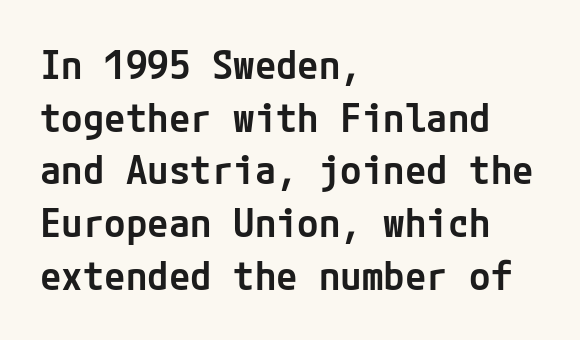
The image shows 39 px semibold sans-serif type, upright; set left-aligned, normal line spacing (1.35x), normal letter spacing, not underlined; low stroke contrast and a medium x-height.
